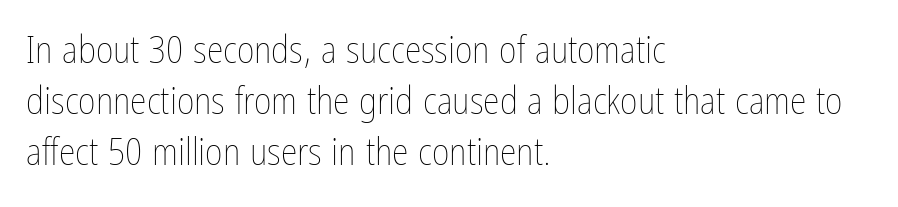
{"italic": "no", "bold": "no", "weight": "thin", "width": "condensed", "stroke_contrast": "low", "x_height": "medium", "monospaced": "no", "underline": "no", "align": "left", "line_spacing": "normal", "line_spacing_ratio": 1.34, "letter_spacing": "normal", "letter_spacing_em": 0.0, "glyph_px": 38}
